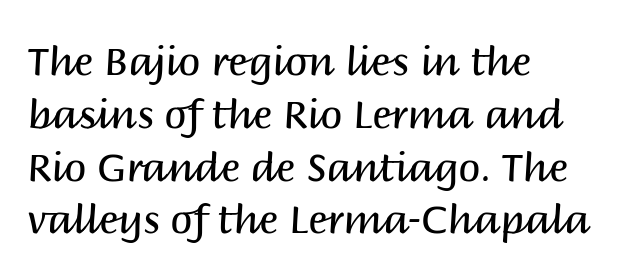
Q: Is the text bold? A: No.
Q: Is the text italic (slanted)? A: Yes.
Q: Is the typeface a serif or a sans-serif typeface? A: Sans-serif.
Q: Is the text underlined? A: No.
Q: How is the paragraph aligned? A: Left-aligned.
Q: Is the spacing between letters normal or unusually wide? A: Normal.
Q: Is the spacing between lines tight, normal or loose? A: Normal.
Q: Width (condensed, normal, or wide)? A: Normal.
Q: Stroke contrast? A: Medium.
Q: x-height? A: Large.
Q: Monospaced? A: No.
